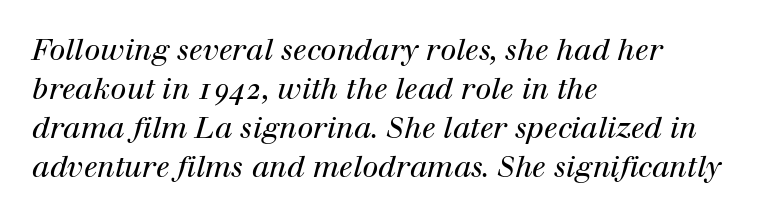
Q: Is the text bold? A: No.
Q: Is the text italic (slanted)? A: Yes, it leans right by about 12 degrees.
Q: Is the typeface a serif or a sans-serif typeface? A: Serif.
Q: Is the text underlined? A: No.
Q: How is the paragraph aligned? A: Left-aligned.
Q: Is the spacing between letters normal or unusually wide? A: Normal.
Q: Is the spacing between lines tight, normal or loose? A: Normal.
Q: Width (condensed, normal, or wide)? A: Normal.
Q: Stroke contrast? A: High.
Q: x-height? A: Medium.
Q: Monospaced? A: No.
